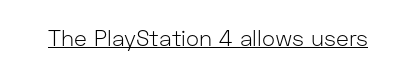
Does a line run under the words? Yes, clearly. Each word holds together tightly as a unit, with standard inter-letter gaps. When letters stand straight like this, we call the style roman or upright. Compared with a typical body face, this is equally light or lighter still.
